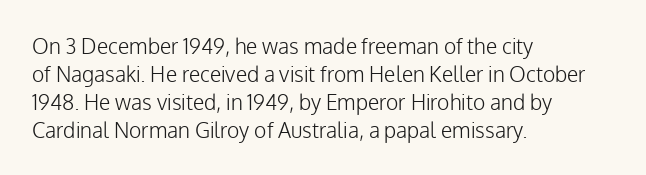
The paragraph has a hard left edge and a soft right edge. Rows of type keep a routine distance in the vertical direction. The letters sit at their default tracking, neither squeezed nor spread. Posture: vertical.
